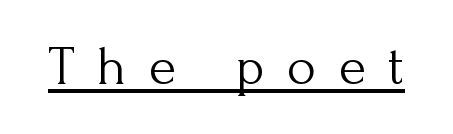
Q: Is the text bold? A: No.
Q: Is the text italic (slanted)? A: No, it is upright.
Q: Is the typeface a serif or a sans-serif typeface? A: Serif.
Q: Is the text underlined? A: Yes.
Q: Is the spacing between letters normal or unusually wide? A: Unusually wide.
Q: Width (condensed, normal, or wide)? A: Normal.
Q: Stroke contrast? A: Medium.
Q: x-height? A: Small.
Q: Monospaced? A: No.
